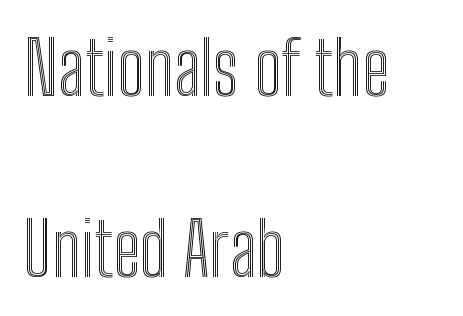
{"italic": "no", "width": "condensed", "x_height": "medium", "monospaced": "no", "underline": "no", "align": "left", "line_spacing": "loose", "line_spacing_ratio": 2.44, "letter_spacing": "normal", "letter_spacing_em": 0.0, "glyph_px": 74}
